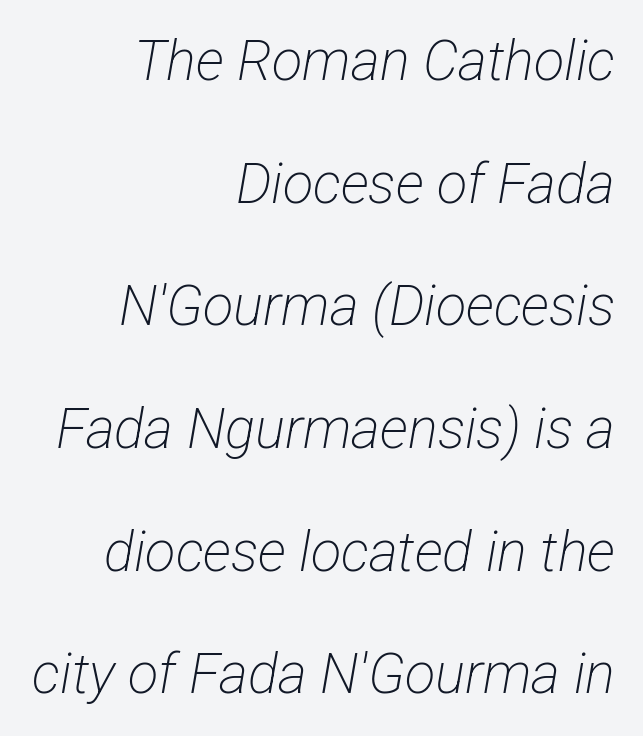
{"serif": "no", "bold": "no", "weight": "light", "width": "condensed", "stroke_contrast": "low", "x_height": "medium", "monospaced": "no", "underline": "no", "align": "right", "line_spacing": "loose", "line_spacing_ratio": 2.19, "letter_spacing": "normal", "letter_spacing_em": 0.0, "glyph_px": 56}
